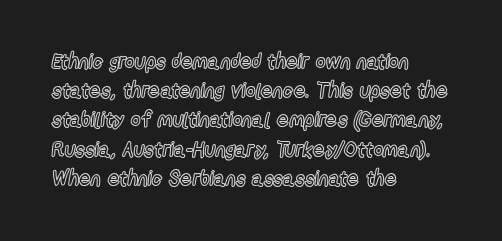
Q: Is the text italic (slanted)? A: Yes.
Q: Is the text underlined? A: No.
Q: How is the paragraph aligned? A: Left-aligned.
Q: Is the spacing between letters normal or unusually wide? A: Normal.
Q: Is the spacing between lines tight, normal or loose? A: Normal.
